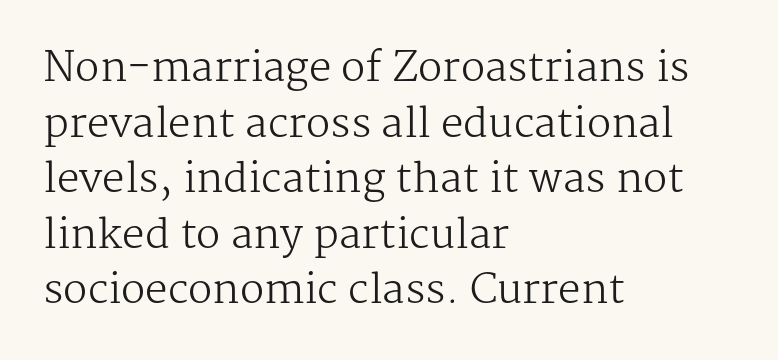
{"serif": "yes", "italic": "no", "bold": "no", "weight": "regular", "width": "normal", "stroke_contrast": "medium", "x_height": "medium", "monospaced": "no", "underline": "no", "align": "left", "line_spacing": "normal", "line_spacing_ratio": 1.39, "letter_spacing": "normal", "letter_spacing_em": 0.0, "glyph_px": 40}
